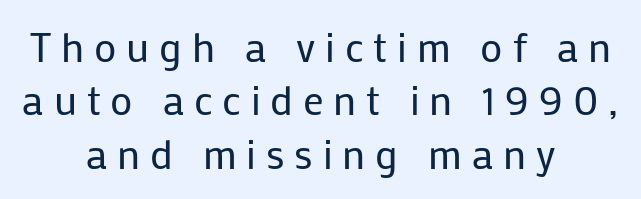
{"serif": "no", "italic": "no", "bold": "no", "weight": "regular", "width": "normal", "stroke_contrast": "low", "x_height": "medium", "monospaced": "no", "underline": "no", "align": "center", "line_spacing": "normal", "line_spacing_ratio": 1.3, "letter_spacing": "wide", "letter_spacing_em": 0.24, "glyph_px": 41}
